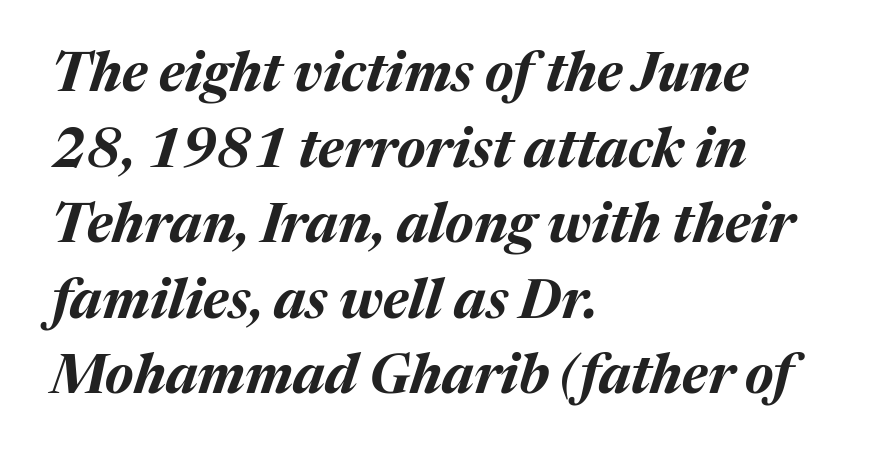
Q: Is the text bold? A: Yes.
Q: Is the text italic (slanted)? A: Yes, it leans right by about 17 degrees.
Q: Is the text underlined? A: No.
Q: How is the paragraph aligned? A: Left-aligned.
Q: Is the spacing between letters normal or unusually wide? A: Normal.
Q: Is the spacing between lines tight, normal or loose? A: Normal.
Q: Width (condensed, normal, or wide)? A: Normal.
Q: Stroke contrast? A: Medium.
Q: x-height? A: Medium.
Q: Monospaced? A: No.
